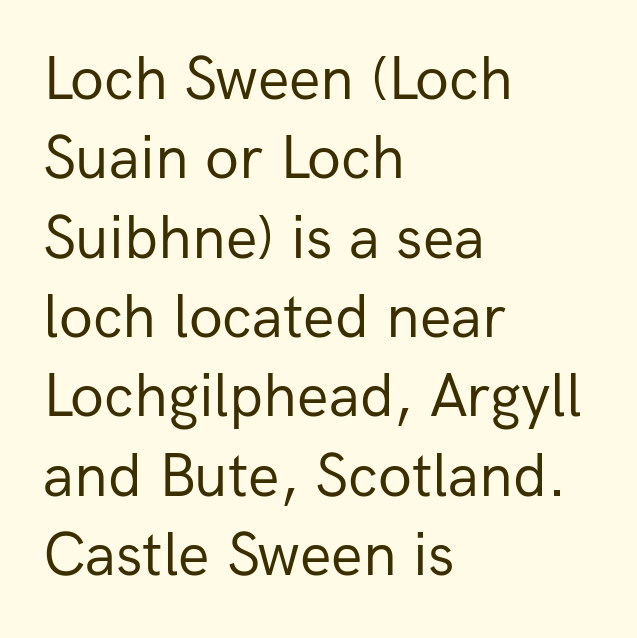
Q: Is the text bold? A: No.
Q: Is the text italic (slanted)? A: No, it is upright.
Q: Is the typeface a serif or a sans-serif typeface? A: Sans-serif.
Q: Is the text underlined? A: No.
Q: How is the paragraph aligned? A: Left-aligned.
Q: Is the spacing between letters normal or unusually wide? A: Normal.
Q: Is the spacing between lines tight, normal or loose? A: Normal.
Q: Width (condensed, normal, or wide)? A: Normal.
Q: Stroke contrast? A: Low.
Q: x-height? A: Medium.
Q: Monospaced? A: No.
